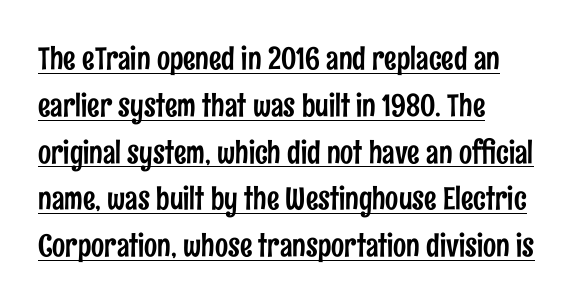
There is no visible air inserted between adjacent glyphs. Is there any slant? The stems are plumb. What's the leading like? Ordinary, nothing unusual. This rendering uses left alignment, leaving the right contour irregular. Students, observe the line beneath the letters — that is underlining.
